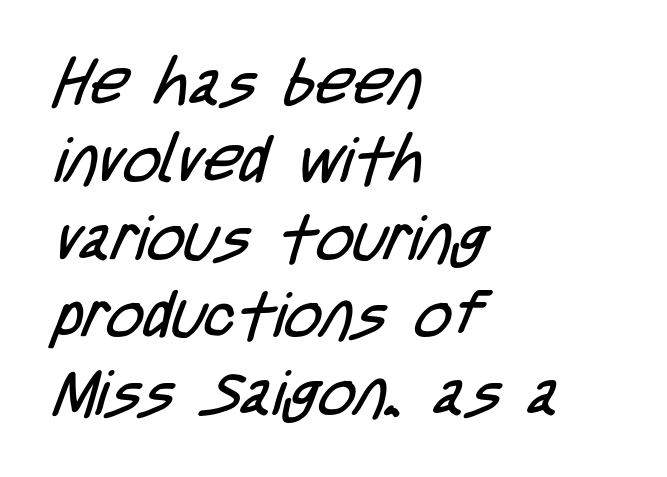
The image shows 64 px regular-weight, condensed sans-serif type; set left-aligned, line spacing 1.21x, normal letter spacing, not underlined; low stroke contrast and a large x-height.
